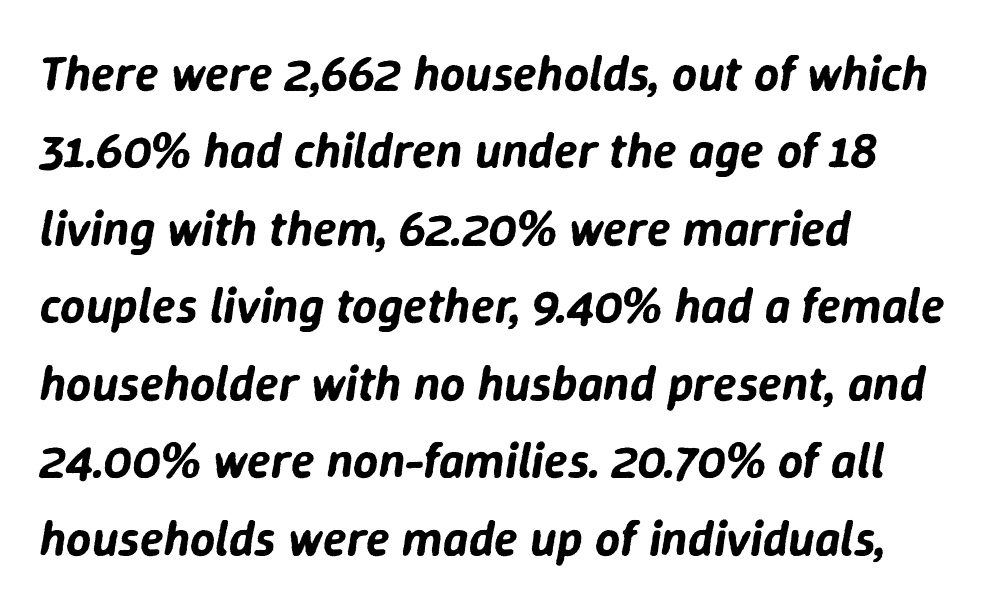
The image shows 49 px text type, italic (leaning right); set left-aligned, normal line spacing (1.58x), normal letter spacing, not underlined; low stroke contrast and a medium x-height.
